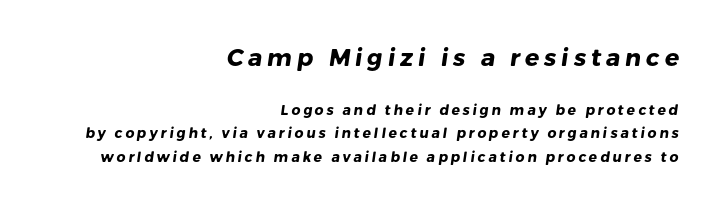
The image shows 24 px bold type; set right-aligned, normal line spacing (1.66x), unusually wide letter spacing (+0.2 em), not underlined; the first (top) block is 1.71x larger.
